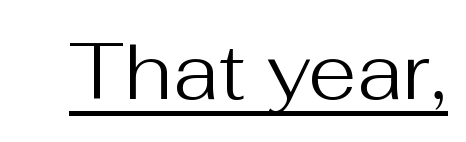
The image shows 79 px regular-weight sans-serif type, upright; set normal letter spacing, underlined; medium stroke contrast and a medium x-height.
